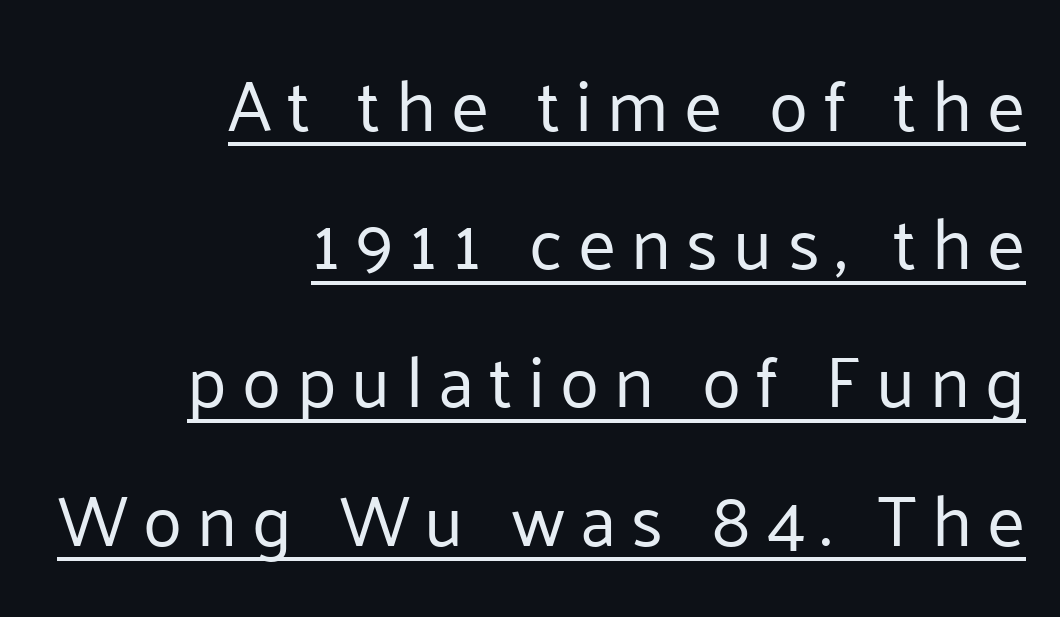
Whoever set this chose breathing room over compactness in the vertical rhythm. Unlike italic type, these characters show no tilt at all. Students, note that the glyphs here are deliberately spaced far apart. Notice how the passage keeps a crisp vertical edge on the right only. The rendering uses natural spacing where letterforms have individual widths. The characters are drawn with everyday or finer stroke widths.
